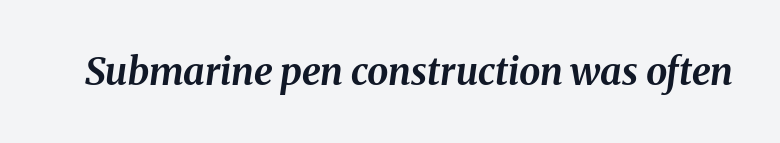
Note the varied advance widths — an 'i' is clearly narrower than an 'm'. Bold? Absolutely — the strokes are thick and heavy. This sample uses an oblique cut, with every glyph tilted off the vertical. The letters sit at their default tracking, neither squeezed nor spread. The words here are not underlined.
